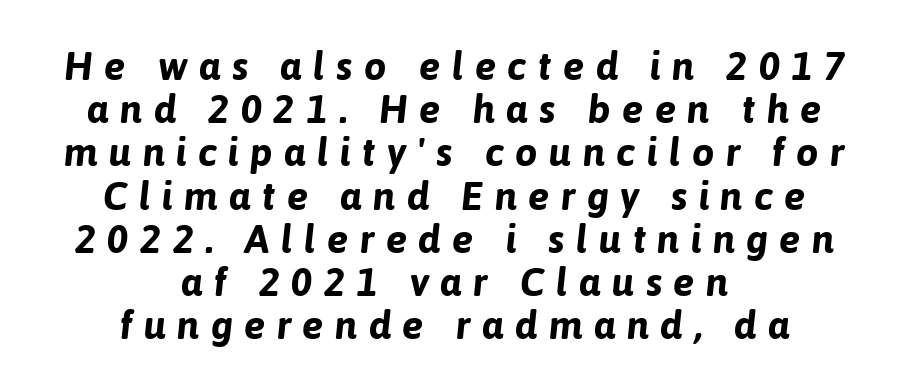
Q: Is the text bold? A: Yes.
Q: Is the text italic (slanted)? A: Yes, it leans right by about 6 degrees.
Q: Is the text underlined? A: No.
Q: How is the paragraph aligned? A: Centered.
Q: Is the spacing between letters normal or unusually wide? A: Unusually wide.
Q: Is the spacing between lines tight, normal or loose? A: Tight.
Q: Width (condensed, normal, or wide)? A: Normal.
Q: Stroke contrast? A: Low.
Q: x-height? A: Medium.
Q: Monospaced? A: No.
